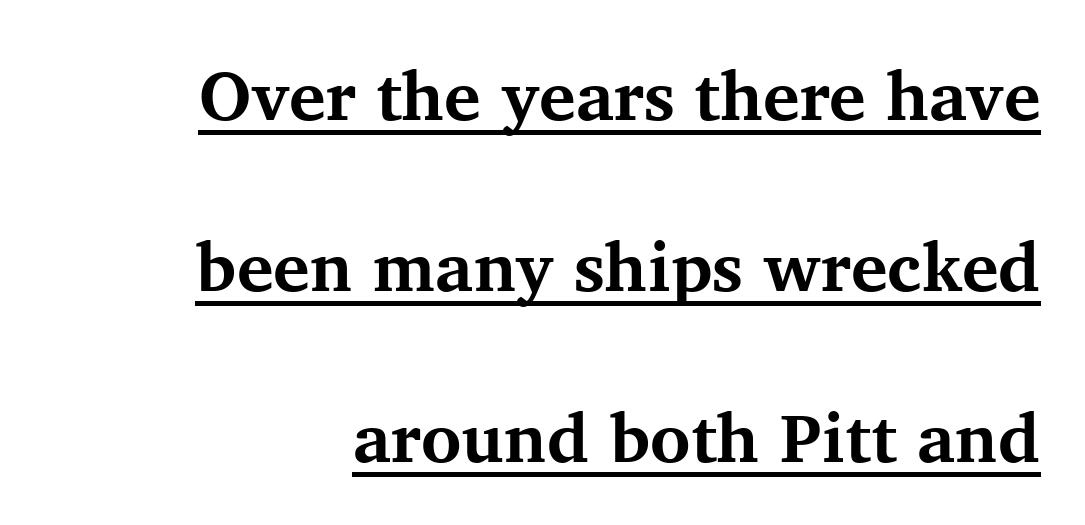
Q: Is the text bold? A: Yes.
Q: Is the text italic (slanted)? A: No, it is upright.
Q: Is the typeface a serif or a sans-serif typeface? A: Serif.
Q: Is the text underlined? A: Yes.
Q: How is the paragraph aligned? A: Right-aligned.
Q: Is the spacing between letters normal or unusually wide? A: Normal.
Q: Is the spacing between lines tight, normal or loose? A: Loose.
Q: Width (condensed, normal, or wide)? A: Normal.
Q: Stroke contrast? A: Medium.
Q: x-height? A: Medium.
Q: Monospaced? A: No.
